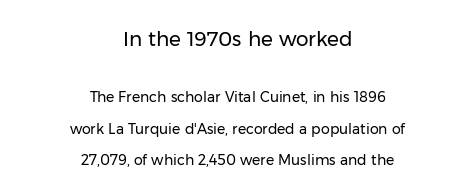
Q: Is the text bold? A: No.
Q: Is the text italic (slanted)? A: No, it is upright.
Q: Is the text underlined? A: No.
Q: How is the paragraph aligned? A: Centered.
Q: Is the spacing between letters normal or unusually wide? A: Normal.
Q: Is the spacing between lines tight, normal or loose? A: Loose.
Q: Which block of text is set in a larger size, the first (top) or the second (bottom)? A: The first (top) one.
